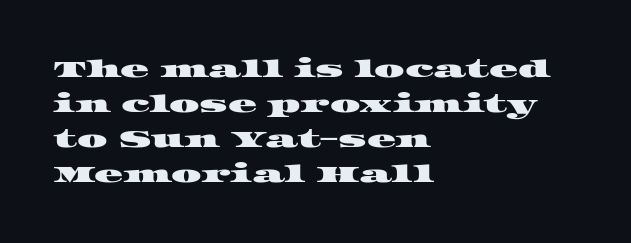
The image shows 24 px text type; set left-aligned, normal line spacing (1.46x), normal letter spacing, not underlined.
